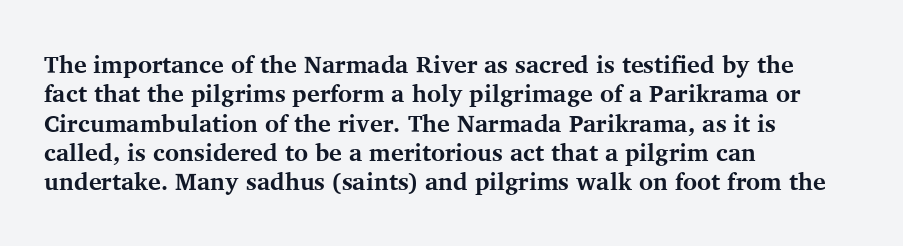
Q: Is the text bold? A: Yes.
Q: Is the text italic (slanted)? A: No, it is upright.
Q: Is the text underlined? A: No.
Q: How is the paragraph aligned? A: Left-aligned.
Q: Is the spacing between letters normal or unusually wide? A: Normal.
